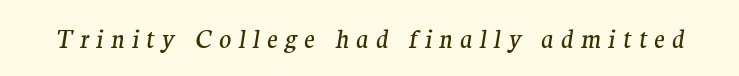
Q: Is the text bold? A: No.
Q: Is the text italic (slanted)? A: Yes, it leans right by about 9 degrees.
Q: Is the text underlined? A: No.
Q: Is the spacing between letters normal or unusually wide? A: Unusually wide.
